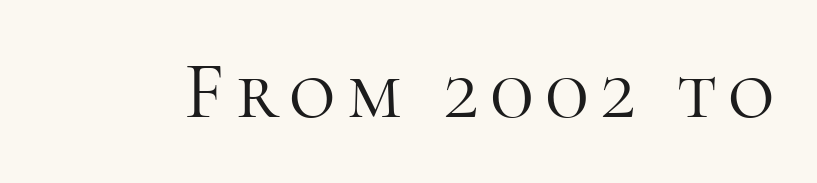
The image shows 80 px light serif type, upright; set not underlined; high stroke contrast and a medium x-height.
